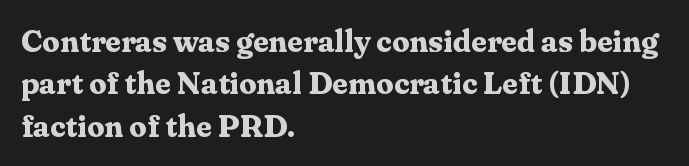
The image shows 31 px bold serif type, upright; set left-aligned, normal line spacing (1.37x), normal letter spacing, not underlined; medium stroke contrast and a medium x-height.
